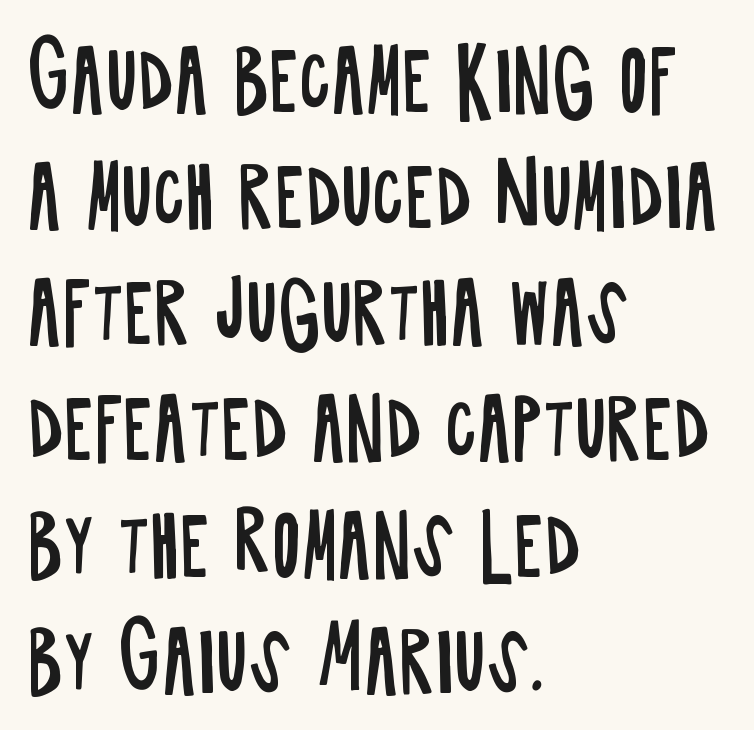
{"serif": "no", "italic": "no", "bold": "no", "weight": "regular", "width": "condensed", "stroke_contrast": "low", "x_height": "large", "monospaced": "no", "underline": "no", "align": "left", "line_spacing": "normal", "line_spacing_ratio": 1.47, "letter_spacing": "normal", "letter_spacing_em": 0.0, "glyph_px": 79}
